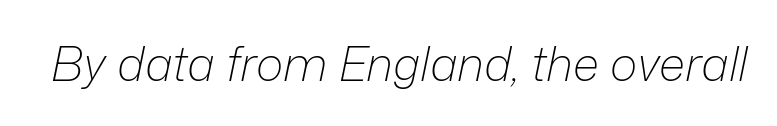
{"italic": "yes", "lean": "right", "slant_degrees": 12, "bold": "no", "weight": "light", "width": "normal", "stroke_contrast": "low", "x_height": "medium", "monospaced": "no", "underline": "no", "letter_spacing": "normal", "letter_spacing_em": 0.0, "glyph_px": 47}
